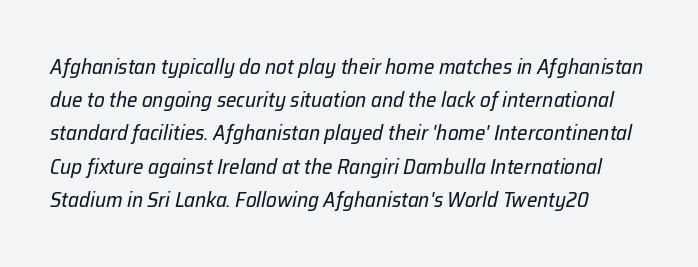
The lettering tilts uniformly, giving the passage an italic look. Leading matches the norm, producing a regular column. Anything drawn beneath the words? Only blank space. Vertical stems look standard width or narrower in stroke. Is the letter spacing exaggerated? No — it looks like the ordinary default.
